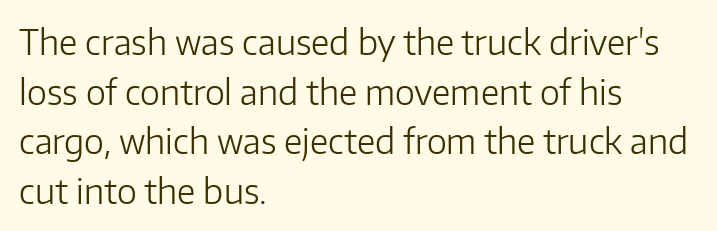
Posture: upright roman. The passage is arranged the way most books set body copy — flush left. A typesetter would label this face a sans. Do the characters align in a grid? No, the font is proportional. The passage shown stacks its lines at a standard gap.
